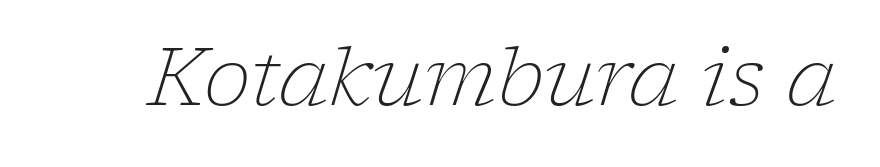
{"serif": "yes", "italic": "yes", "lean": "right", "slant_degrees": 17, "bold": "no", "weight": "light", "width": "normal", "stroke_contrast": "low", "x_height": "medium", "monospaced": "no", "underline": "no", "letter_spacing": "normal", "letter_spacing_em": 0.0, "glyph_px": 80}
